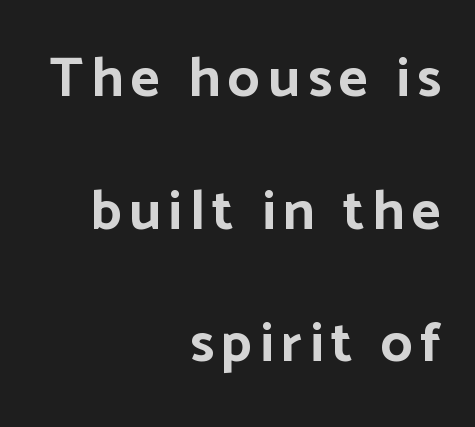
Regarding leading, the lines here are spaced well apart. No word sits above an underline. Every letter is thick-stroked: bold, no question. Unlike italic type, these characters show no tilt at all.
